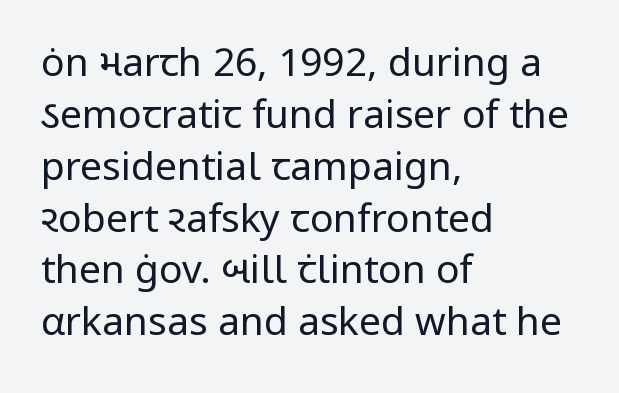
The image shows 39 px regular-weight sans-serif type, upright; set left-aligned, normal line spacing (1.33x), normal letter spacing, not underlined; low stroke contrast and a medium x-height.
